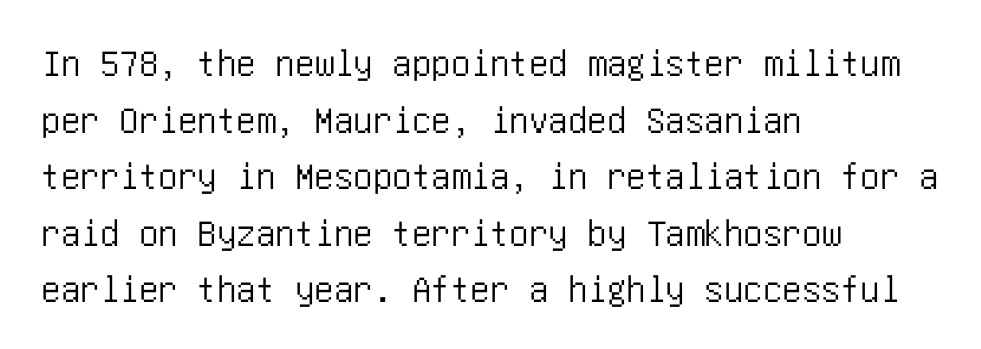
Q: Is the text italic (slanted)? A: No, it is upright.
Q: Is the typeface a serif or a sans-serif typeface? A: Sans-serif.
Q: Is the text underlined? A: No.
Q: How is the paragraph aligned? A: Left-aligned.
Q: Is the spacing between letters normal or unusually wide? A: Normal.
Q: Is the spacing between lines tight, normal or loose? A: Normal.
Q: Width (condensed, normal, or wide)? A: Condensed.
Q: Stroke contrast? A: Low.
Q: x-height? A: Large.
